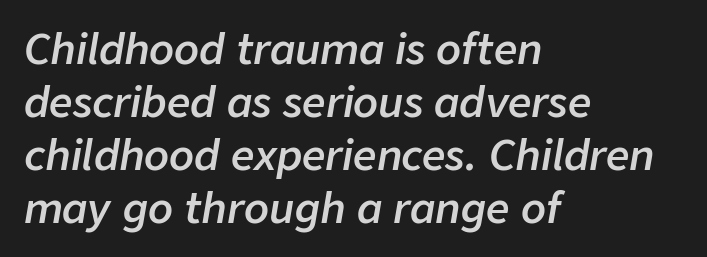
The image shows 41 px semibold type, italic (leaning right); set left-aligned, normal line spacing (1.29x), normal letter spacing, not underlined; low stroke contrast and a medium x-height.
